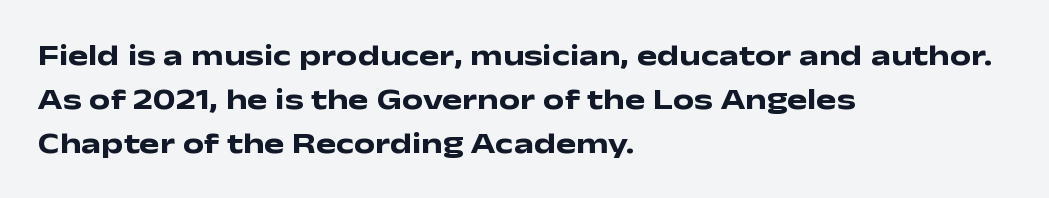
Q: Is the text bold? A: Yes.
Q: Is the text italic (slanted)? A: No, it is upright.
Q: Is the typeface a serif or a sans-serif typeface? A: Sans-serif.
Q: Is the text underlined? A: No.
Q: How is the paragraph aligned? A: Left-aligned.
Q: Is the spacing between letters normal or unusually wide? A: Normal.
Q: Is the spacing between lines tight, normal or loose? A: Normal.
Q: Width (condensed, normal, or wide)? A: Wide.
Q: Stroke contrast? A: Low.
Q: x-height? A: Medium.
Q: Monospaced? A: No.
